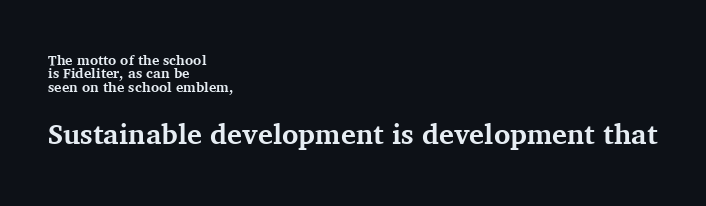
{"serif": "yes", "italic": "no", "bold": "yes", "weight": "bold", "width": "normal", "stroke_contrast": "medium", "x_height": "medium", "monospaced": "no", "underline": "no", "align": "left", "line_spacing": "tight", "line_spacing_ratio": 0.95, "letter_spacing": "normal", "letter_spacing_em": 0.0, "larger_block": "second", "size_ratio": 2.0, "glyph_px": 28}
